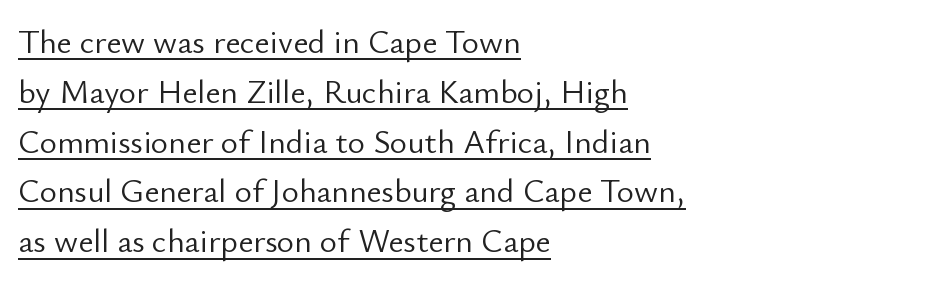
A typesetter would mark this as roman, not italic. The rendering anchors every line to the left-hand side. The face used here is proportionally spaced, like ordinary book or web type. Is the stroke heavy? The answer is a plain regular-or-lighter. The letters carry no serifs — their stems end cleanly without finishing strokes.
